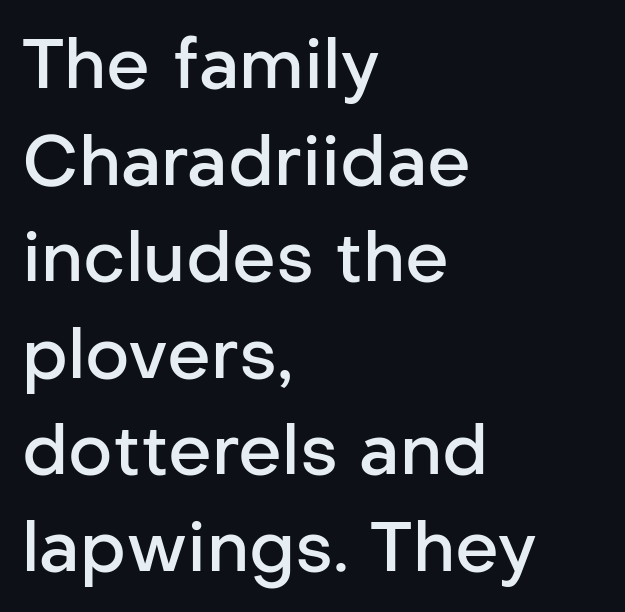
{"serif": "no", "italic": "no", "bold": "semi", "weight": "semibold", "width": "normal", "stroke_contrast": "low", "x_height": "medium", "monospaced": "no", "underline": "no", "align": "left", "line_spacing": "normal", "line_spacing_ratio": 1.4, "letter_spacing": "normal", "letter_spacing_em": 0.0, "glyph_px": 69}
